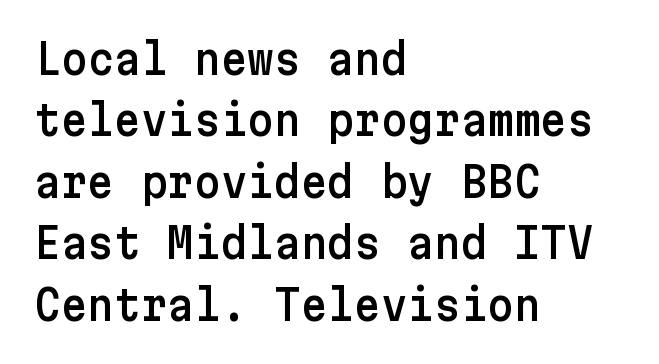
The image shows 41 px sans-serif type, upright; set left-aligned, normal line spacing (1.5x), normal letter spacing, not underlined; low stroke contrast and a medium x-height.
